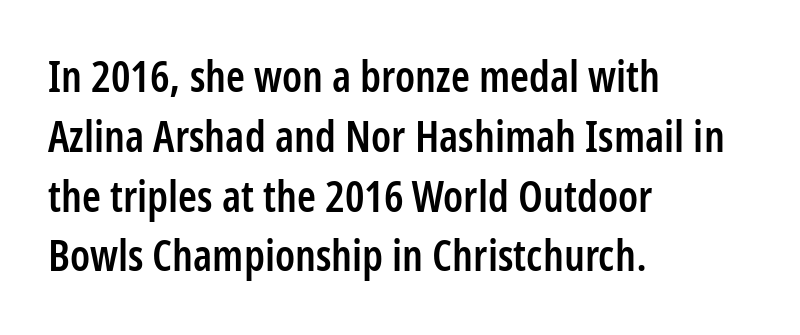
The image shows 43 px semibold, condensed sans-serif type, upright; set left-aligned, normal line spacing (1.39x), normal letter spacing, not underlined; low stroke contrast and a medium x-height.
